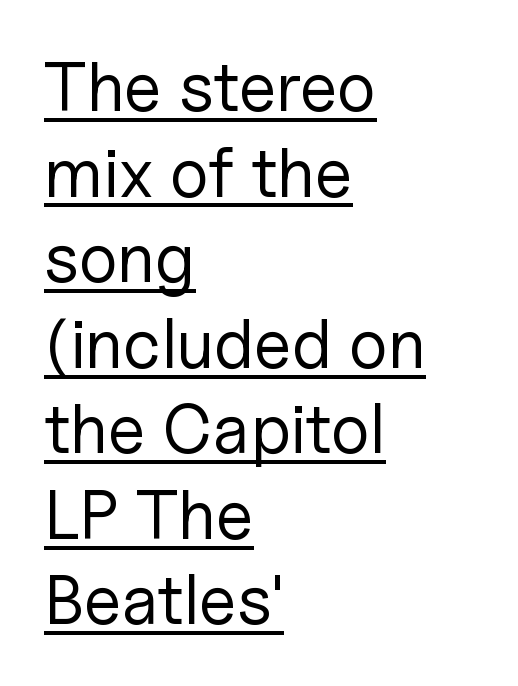
Q: Is the text bold? A: No.
Q: Is the text italic (slanted)? A: No, it is upright.
Q: Is the typeface a serif or a sans-serif typeface? A: Sans-serif.
Q: Is the text underlined? A: Yes.
Q: How is the paragraph aligned? A: Left-aligned.
Q: Is the spacing between letters normal or unusually wide? A: Normal.
Q: Width (condensed, normal, or wide)? A: Normal.
Q: Stroke contrast? A: Low.
Q: x-height? A: Medium.
Q: Monospaced? A: No.
